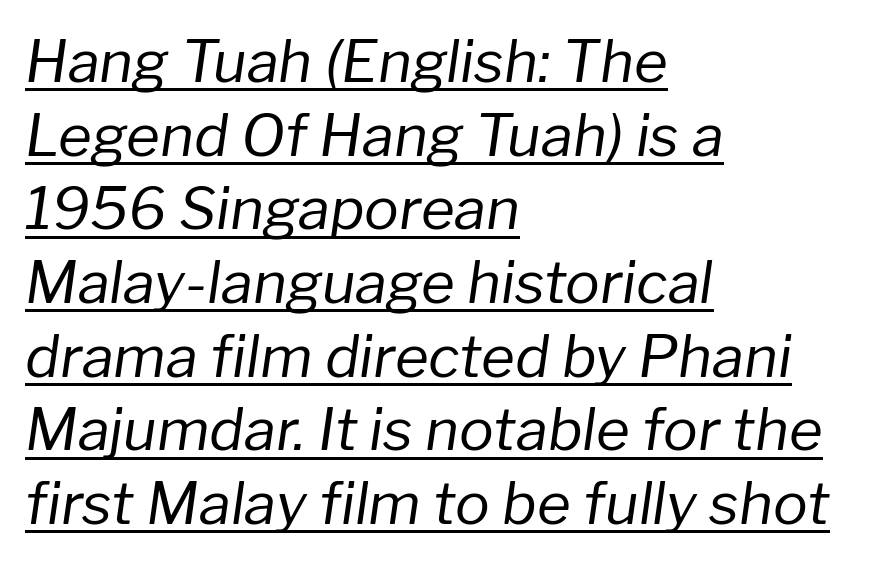
The image shows 58 px regular-weight type, italic (leaning right); set left-aligned, normal line spacing (1.27x), normal letter spacing, underlined; low stroke contrast and a medium x-height.
